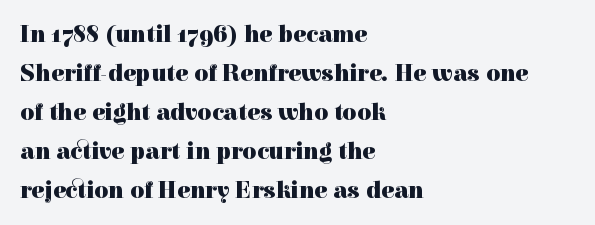
{"italic": "no", "bold": "yes", "underline": "no", "align": "left", "line_spacing": "normal", "line_spacing_ratio": 1.62, "letter_spacing": "normal", "letter_spacing_em": 0.0, "glyph_px": 24}
